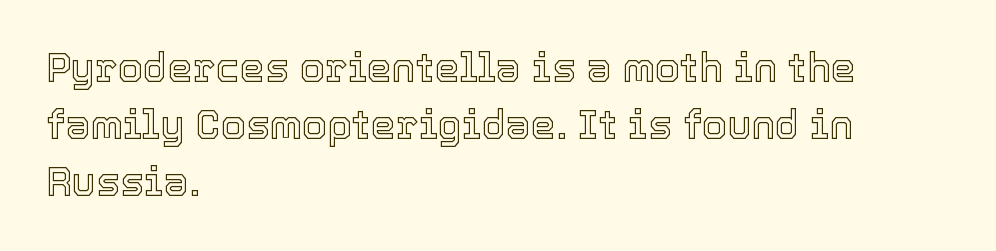
The image shows 40 px text type, upright; set left-aligned, normal line spacing (1.43x), normal letter spacing, not underlined; a medium x-height.
